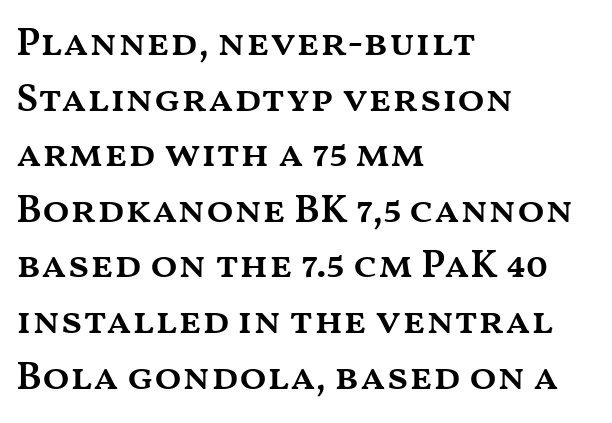
Q: Is the text bold? A: Semi-bold.
Q: Is the text italic (slanted)? A: No, it is upright.
Q: Is the text underlined? A: No.
Q: How is the paragraph aligned? A: Left-aligned.
Q: Is the spacing between letters normal or unusually wide? A: Normal.
Q: Is the spacing between lines tight, normal or loose? A: Normal.
Q: Width (condensed, normal, or wide)? A: Wide.
Q: Stroke contrast? A: Medium.
Q: x-height? A: Medium.
Q: Monospaced? A: No.
